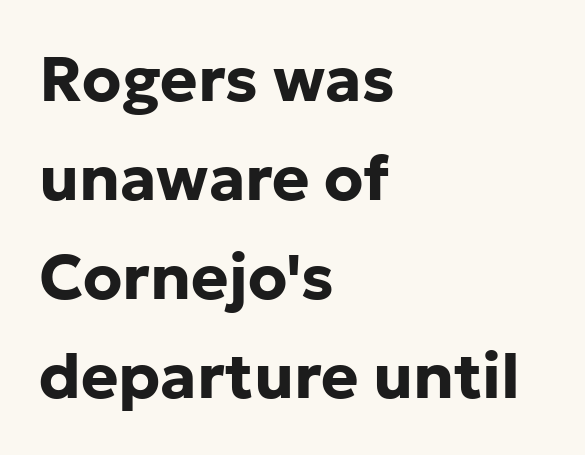
The image shows 63 px bold sans-serif type, upright; set left-aligned, normal line spacing (1.57x), normal letter spacing, not underlined; low stroke contrast and a medium x-height.
